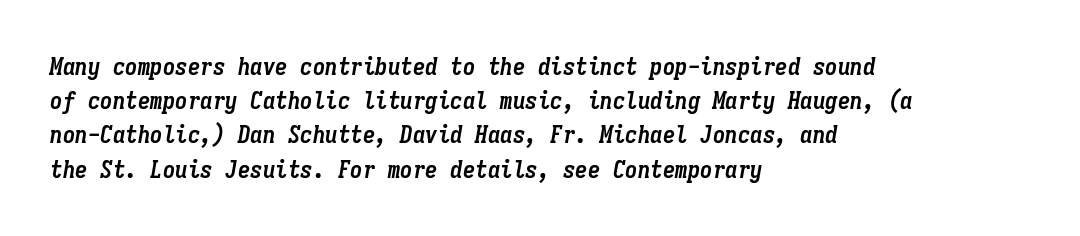
The image shows 25 px bold type, italic (leaning right); set left-aligned, normal line spacing (1.37x), normal letter spacing, not underlined.
